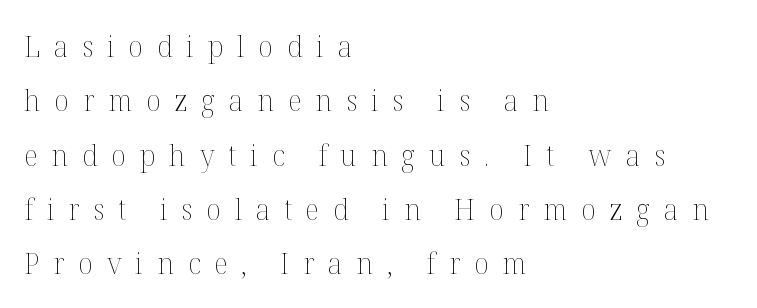
The image shows 30 px thin type, upright; set left-aligned, line spacing 1.81x, unusually wide letter spacing (+0.46 em), not underlined; medium stroke contrast and a medium x-height.
